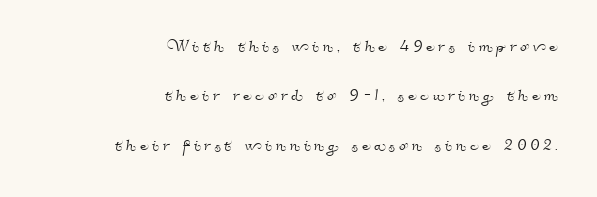
Quick note: interline space is abundant. Each row of text sits above clean, open space. The setting favours the right margin, as signatures and pull-quotes sometimes do.
